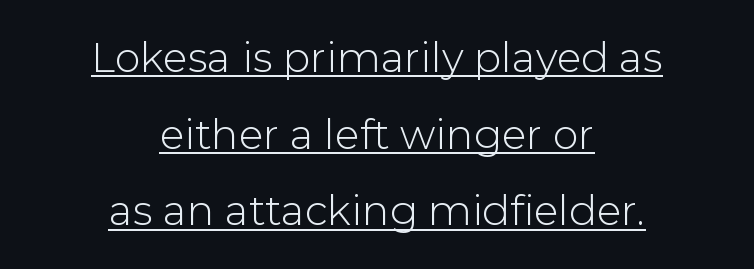
Q: Is the text bold? A: No.
Q: Is the text italic (slanted)? A: No, it is upright.
Q: Is the typeface a serif or a sans-serif typeface? A: Sans-serif.
Q: Is the text underlined? A: Yes.
Q: How is the paragraph aligned? A: Centered.
Q: Is the spacing between letters normal or unusually wide? A: Normal.
Q: Width (condensed, normal, or wide)? A: Normal.
Q: Stroke contrast? A: Low.
Q: x-height? A: Medium.
Q: Monospaced? A: No.
